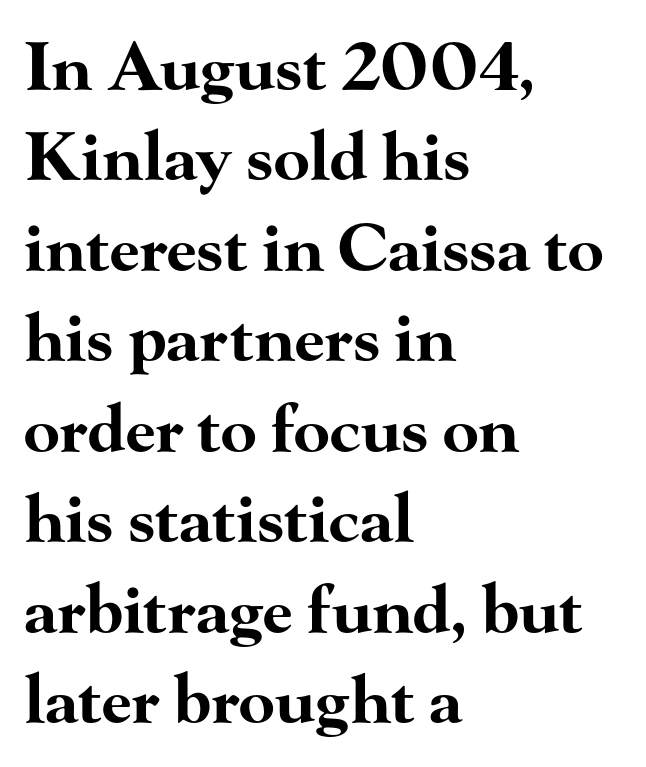
{"serif": "yes", "italic": "no", "bold": "yes", "weight": "bold", "width": "wide", "stroke_contrast": "high", "x_height": "small", "monospaced": "no", "underline": "no", "align": "left", "line_spacing": "normal", "line_spacing_ratio": 1.37, "letter_spacing": "normal", "letter_spacing_em": 0.0, "glyph_px": 66}
